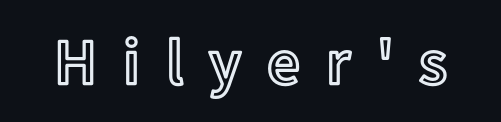
{"italic": "no", "width": "normal", "x_height": "medium", "monospaced": "no", "underline": "no", "letter_spacing": "wide", "letter_spacing_em": 0.4, "glyph_px": 65}
